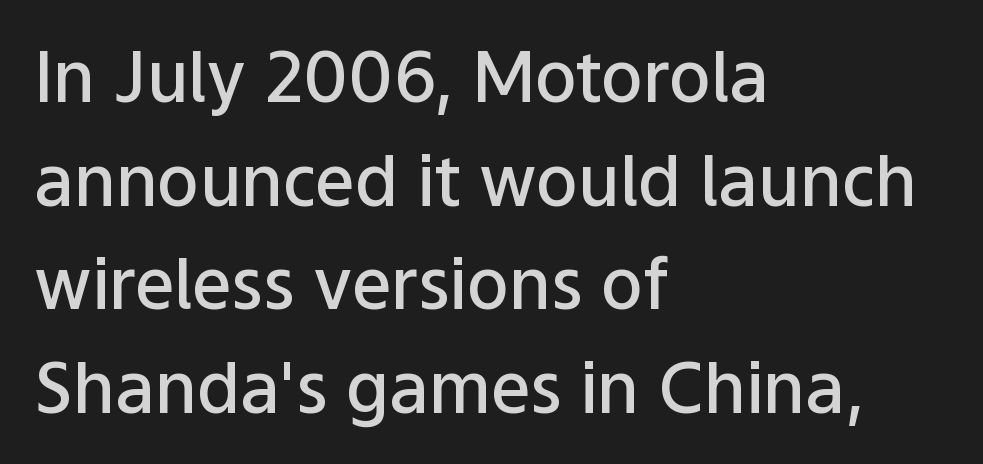
The image shows 70 px semibold sans-serif type, upright; set left-aligned, normal line spacing (1.48x), normal letter spacing, not underlined; low stroke contrast and a medium x-height.
